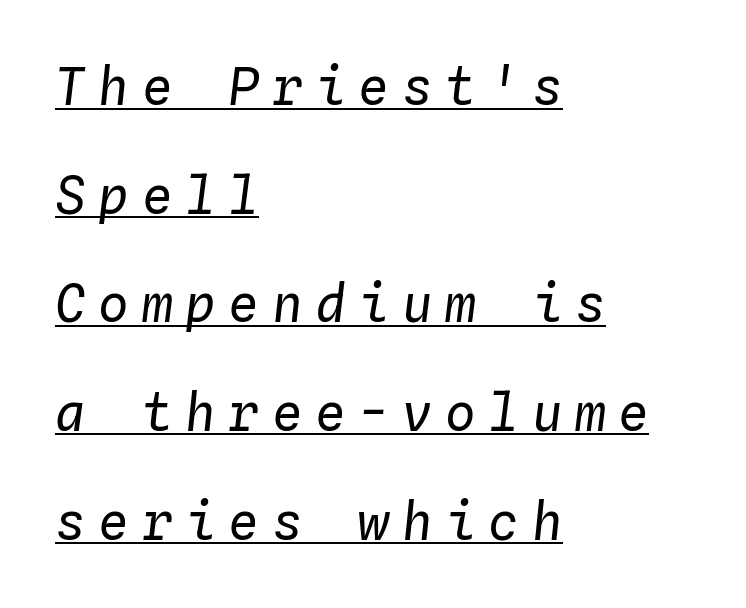
Like a heading marked for emphasis, these lines bear an underscore. Fixed-width glyphs throughout — classic coding-font behaviour. Alignment: flush left. Unbolded letterforms with no extra heft. Students, note that the glyphs here are deliberately spaced far apart. Loosely led — the rows are spread out.
